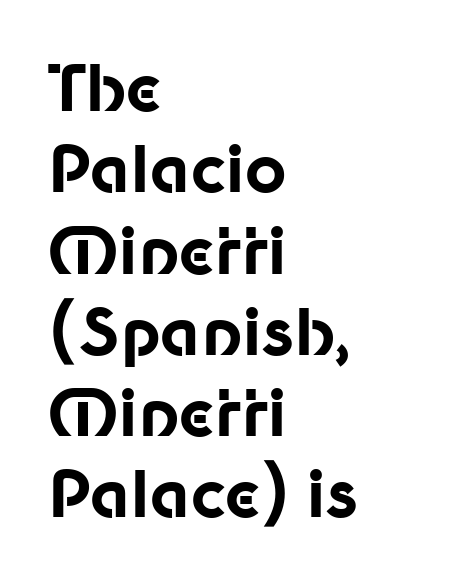
{"serif": "no", "italic": "no", "bold": "yes", "weight": "bold", "width": "normal", "stroke_contrast": "low", "x_height": "medium", "monospaced": "no", "underline": "no", "align": "left", "line_spacing": "normal", "line_spacing_ratio": 1.27, "letter_spacing": "normal", "letter_spacing_em": 0.0, "glyph_px": 64}
